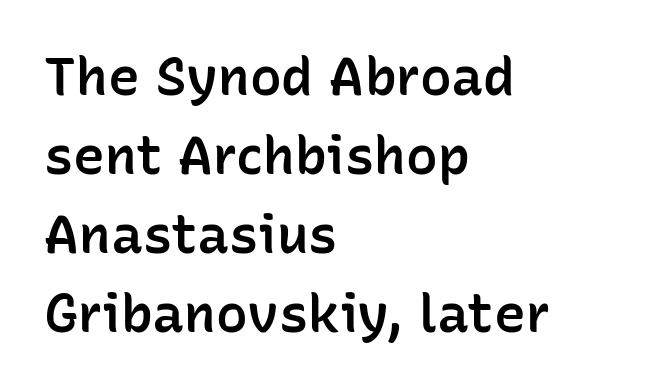
The image shows 53 px semibold sans-serif type, upright; set left-aligned, normal line spacing (1.49x), normal letter spacing, not underlined; low stroke contrast and a medium x-height.
